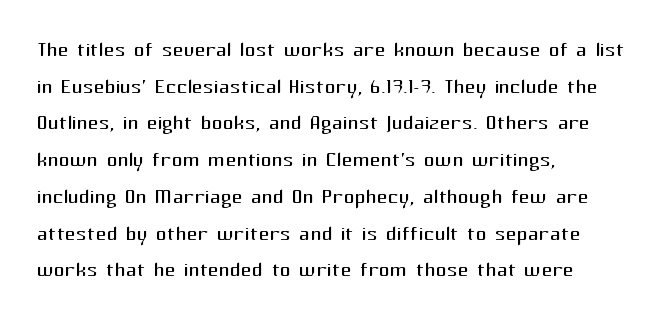
Reading down the block, your eye returns to a fixed left position each line. Do the letters lean? They stand straight. The strip under each line holds only bare page. Bold? No — there's no thickening of the strokes. Line spacing here is normal. Glyph-to-glyph distance matches everyday printed text.
